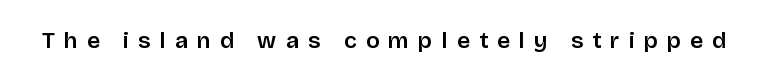
{"italic": "no", "underline": "no", "letter_spacing": "wide", "letter_spacing_em": 0.4, "glyph_px": 23}
